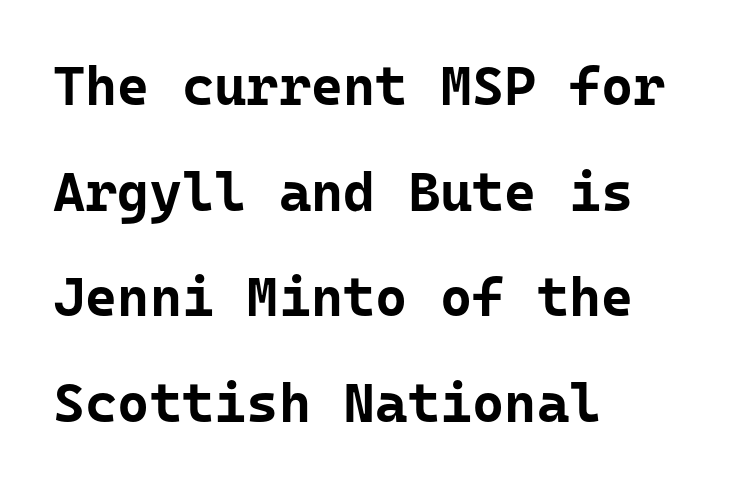
{"serif": "no", "italic": "no", "bold": "yes", "weight": "bold", "width": "normal", "stroke_contrast": "low", "x_height": "medium", "underline": "no", "align": "left", "line_spacing": "loose", "line_spacing_ratio": 1.92, "letter_spacing": "normal", "letter_spacing_em": 0.0, "glyph_px": 55}
